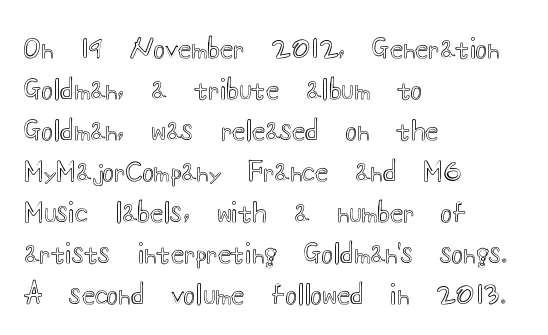
Underlining? Definitely not there. The passage shown stacks its lines at a standard gap. Tall strokes in this sample are plumb rather than angled. Is the block centered? No — it sits flush against the left margin.
